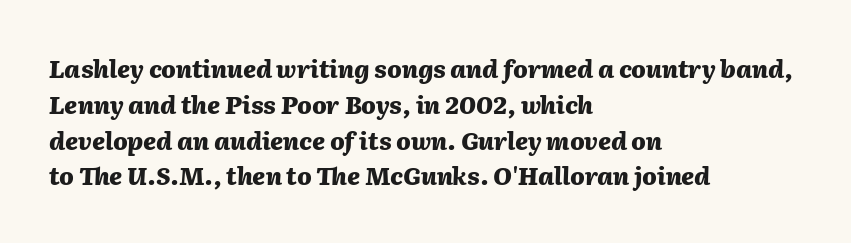
{"italic": "yes", "lean": "right", "slant_degrees": 2, "bold": "yes", "underline": "no", "align": "left", "line_spacing": "normal", "line_spacing_ratio": 1.49, "letter_spacing": "normal", "letter_spacing_em": 0.0, "glyph_px": 24}
